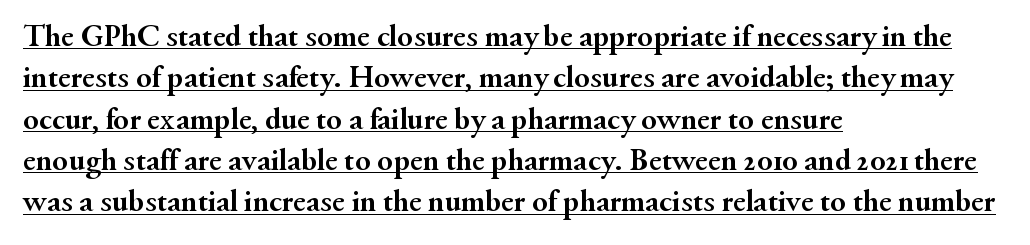
{"serif": "yes", "italic": "no", "bold": "yes", "weight": "semibold", "width": "normal", "stroke_contrast": "medium", "x_height": "small", "monospaced": "no", "underline": "yes", "align": "left", "line_spacing": "normal", "line_spacing_ratio": 1.29, "letter_spacing": "normal", "letter_spacing_em": 0.0, "glyph_px": 32}
